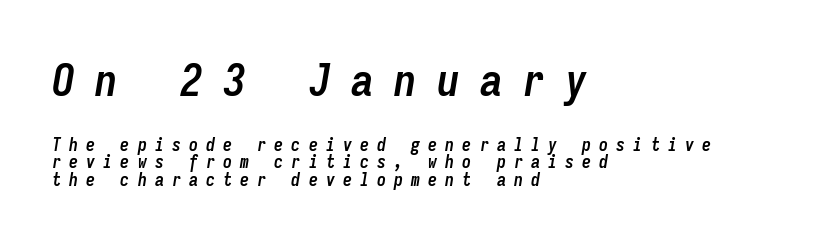
The image shows 45 px semibold, condensed type, italic (leaning right), monospaced; set left-aligned, tight line spacing (0.99x), unusually wide letter spacing (+0.45 em), not underlined; the first (top) block is 2.5x larger; low stroke contrast and a medium x-height.
